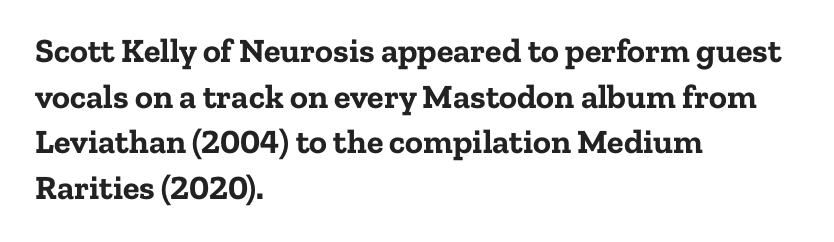
Q: Is the text bold? A: Yes.
Q: Is the text italic (slanted)? A: No, it is upright.
Q: Is the typeface a serif or a sans-serif typeface? A: Serif.
Q: Is the text underlined? A: No.
Q: How is the paragraph aligned? A: Left-aligned.
Q: Is the spacing between letters normal or unusually wide? A: Normal.
Q: Is the spacing between lines tight, normal or loose? A: Normal.
Q: Width (condensed, normal, or wide)? A: Normal.
Q: Stroke contrast? A: Low.
Q: x-height? A: Medium.
Q: Monospaced? A: No.
